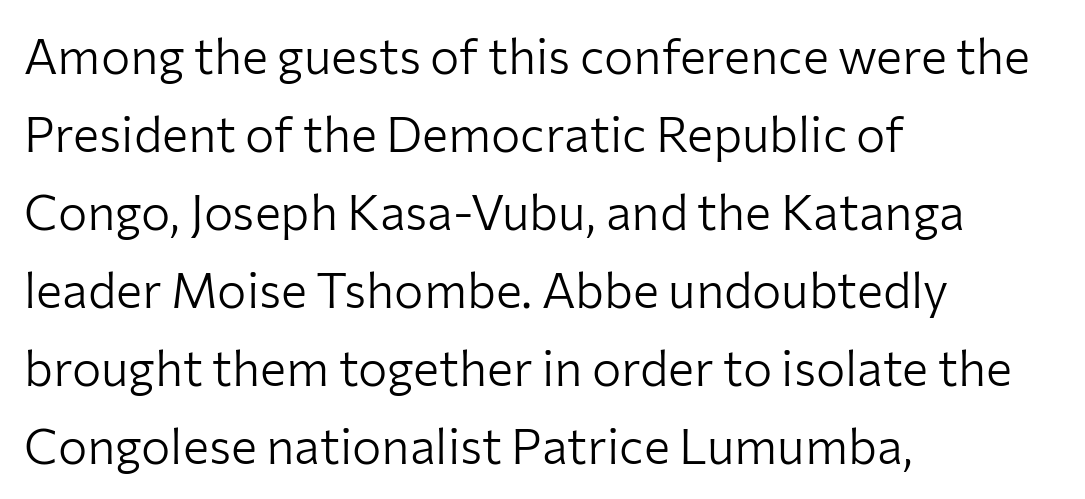
The image shows 49 px light sans-serif type, upright; set left-aligned, normal line spacing (1.59x), normal letter spacing, not underlined; low stroke contrast and a medium x-height.
